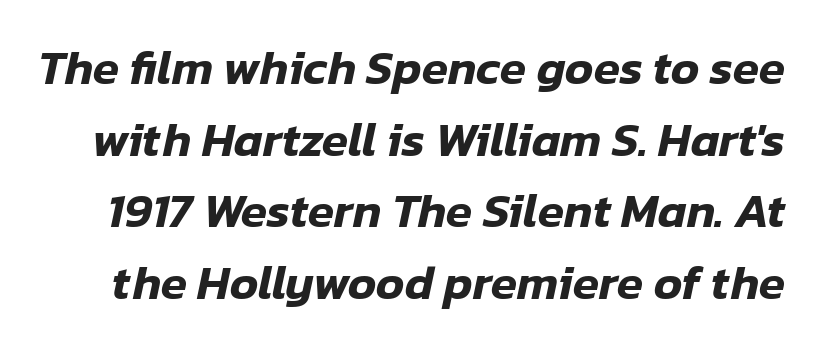
Italic: yes, the glyphs are oblique. The space beneath each line is pristine and unruled. The rendering uses natural spacing where letterforms have individual widths. Words appear dense and cohesive because spacing is normal. The leading is moderate, giving the passage an even texture.
